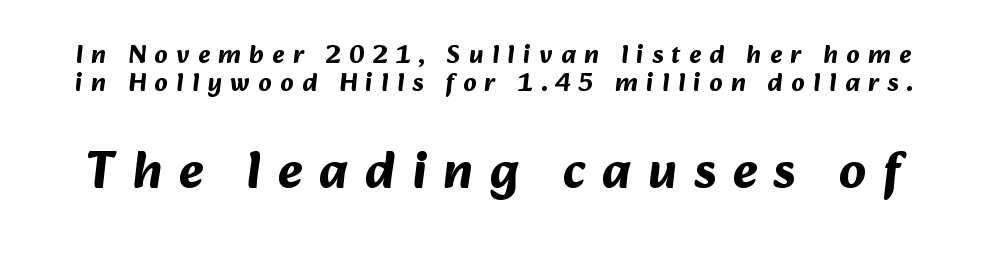
Two sizes are in play, and the larger belongs to the second block. Is this a fixed-width face? No — the glyphs have proportional, varying widths. This sample uses expanded letter spacing, leaving extra air between glyphs. The glyphs in this specimen are sans serif. These lines huddle together more closely than default settings would place them.
